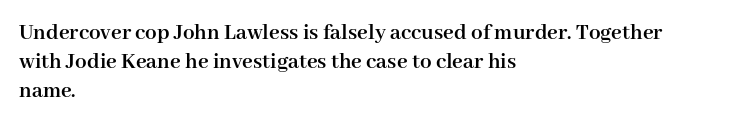
Q: Is the text bold? A: Yes.
Q: Is the text italic (slanted)? A: No, it is upright.
Q: Is the text underlined? A: No.
Q: How is the paragraph aligned? A: Left-aligned.
Q: Is the spacing between letters normal or unusually wide? A: Normal.
Q: Is the spacing between lines tight, normal or loose? A: Normal.
